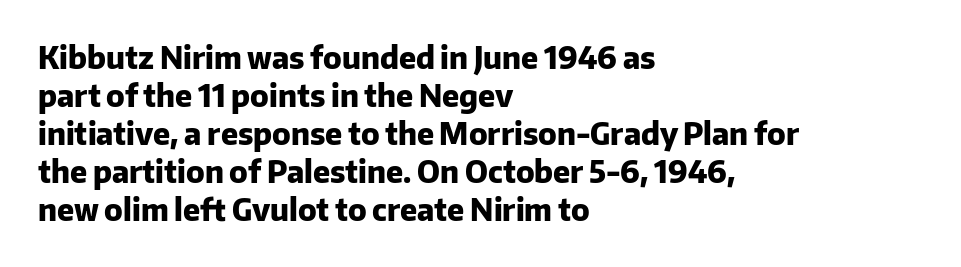
The image shows 30 px heavy sans-serif type, upright; set left-aligned, normal line spacing (1.27x), normal letter spacing, not underlined; low stroke contrast and a medium x-height.
